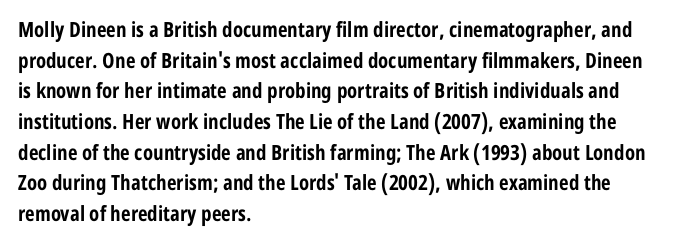
Glyph-to-glyph distance matches everyday printed text. If you drew a line through each stem, it would be perfectly vertical. Horizontal bands of white between lines are of average thickness. Type without underlining. The glyphs have the mass of a bold cut.
